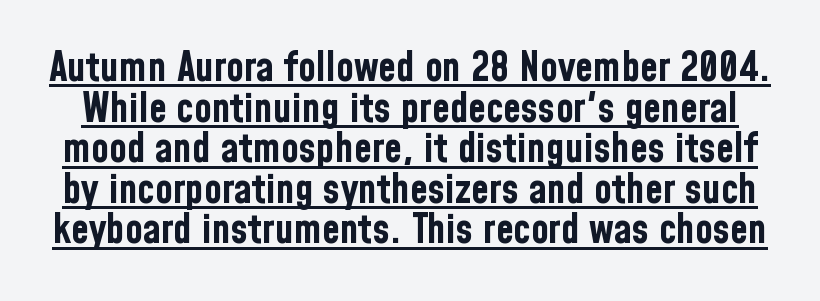
The image shows 41 px bold, condensed sans-serif type, upright; set tight line spacing (0.99x), normal letter spacing, underlined; low stroke contrast and a medium x-height.
